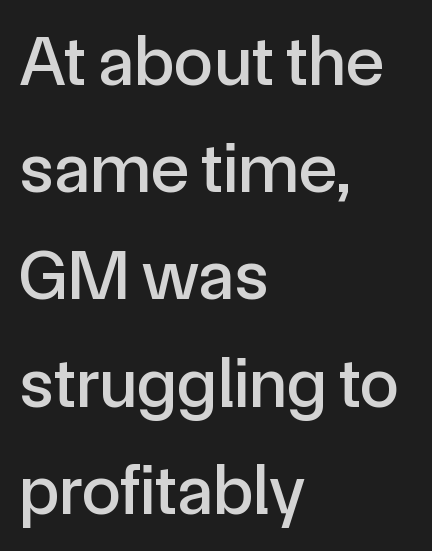
Proportional: the letters do not fall into vertical columns. Compared with typical body copy, the letter spacing here is the same. Leading matches the norm, producing a regular column. Only glyphs here, with clear space below each row. Are there feet on the stems? There aren't — it's a sans. Posture: vertical.
